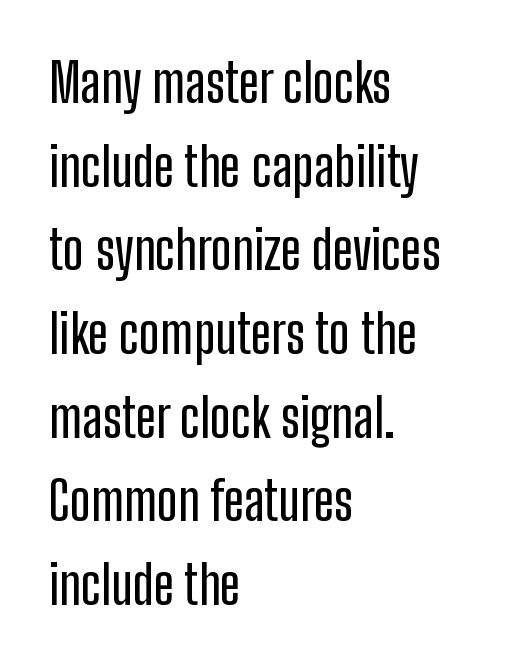
Q: Is the text italic (slanted)? A: No, it is upright.
Q: Is the typeface a serif or a sans-serif typeface? A: Sans-serif.
Q: Is the text underlined? A: No.
Q: How is the paragraph aligned? A: Left-aligned.
Q: Is the spacing between letters normal or unusually wide? A: Normal.
Q: Is the spacing between lines tight, normal or loose? A: Normal.
Q: Width (condensed, normal, or wide)? A: Condensed.
Q: Stroke contrast? A: Low.
Q: x-height? A: Medium.
Q: Monospaced? A: No.
